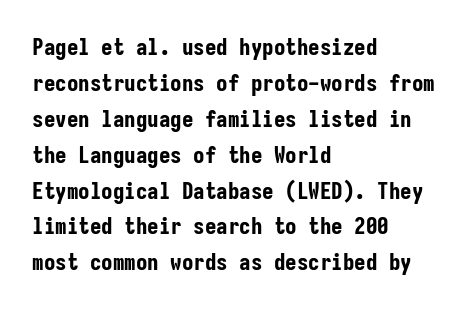
Q: Is the text bold? A: Yes.
Q: Is the text italic (slanted)? A: No, it is upright.
Q: Is the text underlined? A: No.
Q: How is the paragraph aligned? A: Left-aligned.
Q: Is the spacing between letters normal or unusually wide? A: Normal.
Q: Is the spacing between lines tight, normal or loose? A: Normal.
